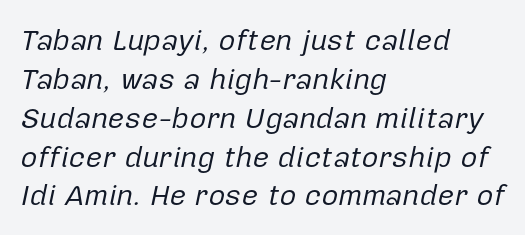
The image shows 29 px regular-weight type, italic (leaning right); set left-aligned, normal line spacing (1.34x), normal letter spacing, not underlined; low stroke contrast and a medium x-height.
